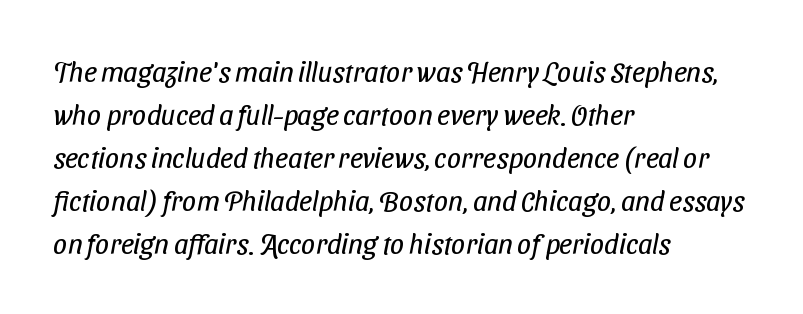
The image shows 28 px regular-weight, condensed sans-serif type; set left-aligned, normal line spacing (1.54x), normal letter spacing, not underlined; low stroke contrast and a medium x-height.
